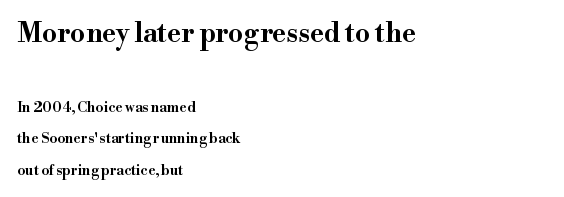
The image shows 27 px text type, upright; set left-aligned, loose line spacing (2.24x), normal letter spacing, not underlined; the first (top) block is 1.93x larger.
